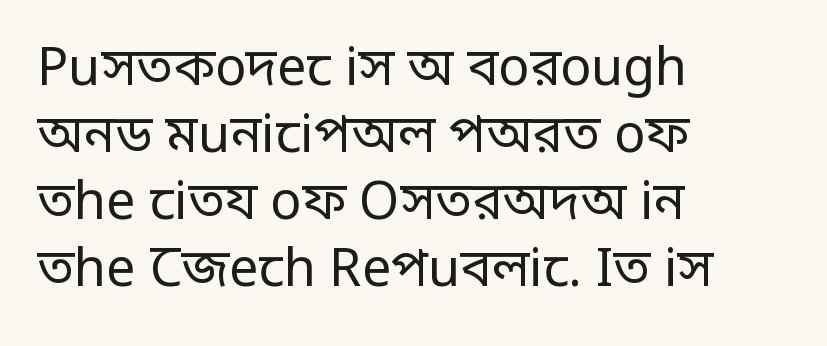
{"serif": "no", "italic": "no", "bold": "no", "weight": "regular", "width": "condensed", "stroke_contrast": "low", "monospaced": "no", "underline": "no", "align": "left", "line_spacing": "normal", "line_spacing_ratio": 1.29, "letter_spacing": "normal", "letter_spacing_em": 0.0, "glyph_px": 52}
